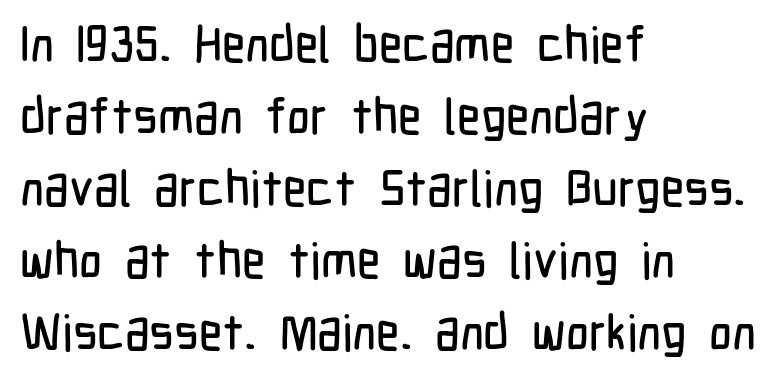
{"serif": "no", "italic": "no", "width": "condensed", "stroke_contrast": "low", "x_height": "medium", "monospaced": "no", "underline": "no", "align": "left", "line_spacing": "normal", "line_spacing_ratio": 1.44, "letter_spacing": "normal", "letter_spacing_em": 0.0, "glyph_px": 50}
